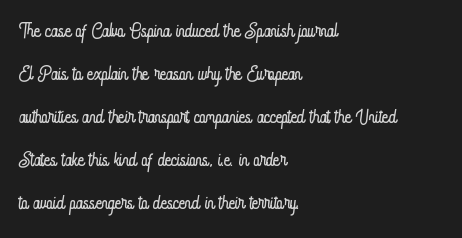
Q: Is the text bold? A: No.
Q: Is the text underlined? A: No.
Q: How is the paragraph aligned? A: Left-aligned.
Q: Is the spacing between letters normal or unusually wide? A: Normal.
Q: Is the spacing between lines tight, normal or loose? A: Normal.
